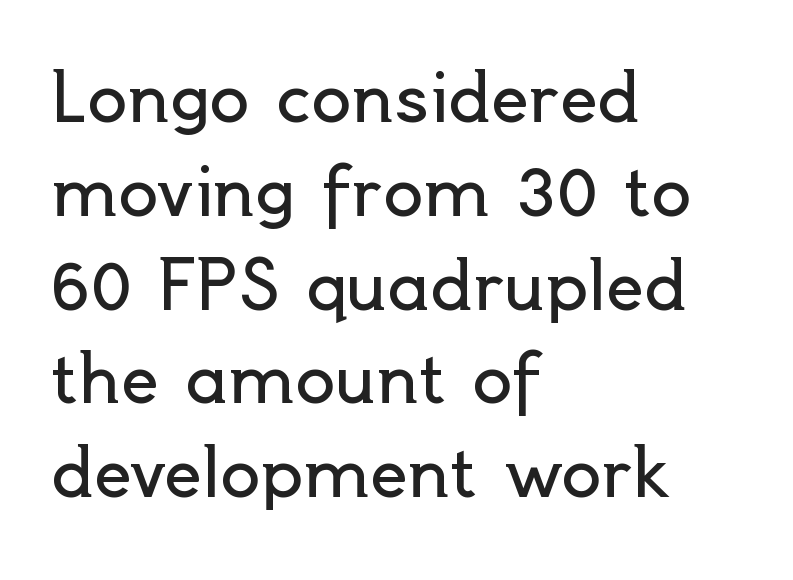
The image shows 67 px regular-weight sans-serif type, upright; set left-aligned, normal line spacing (1.4x), normal letter spacing, not underlined; a small x-height.
